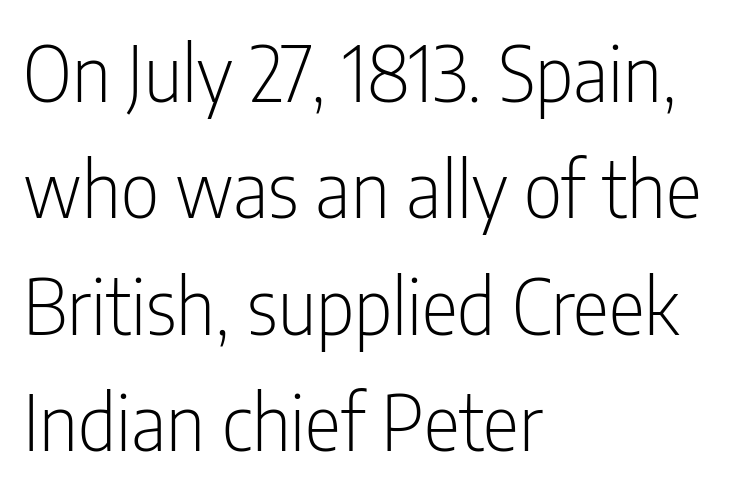
The image shows 76 px light, condensed sans-serif type, upright; set left-aligned, normal line spacing (1.53x), normal letter spacing, not underlined; low stroke contrast and a medium x-height.
